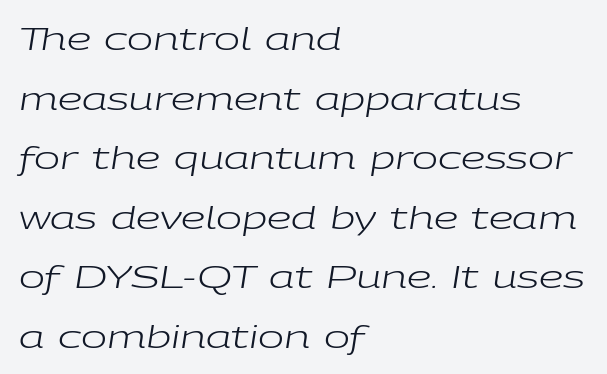
Looks like regular typesetting: each glyph gets only the width it needs. Quick note: underline off. Inter-character spacing is left at the font's built-in metrics. The space between consecutive lines is lavish. The weight tops out at a normal text grade.
